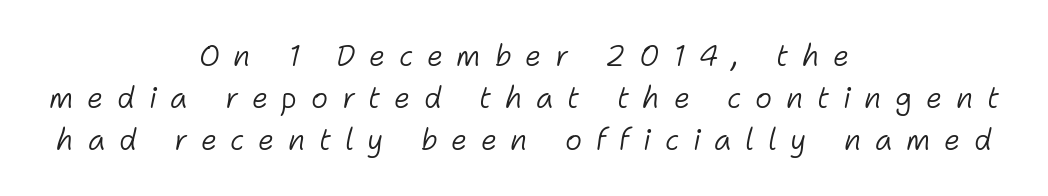
The image shows 29 px light type, italic (leaning right); set centered, normal line spacing (1.44x), unusually wide letter spacing (+0.47 em), not underlined; low stroke contrast and a medium x-height.
